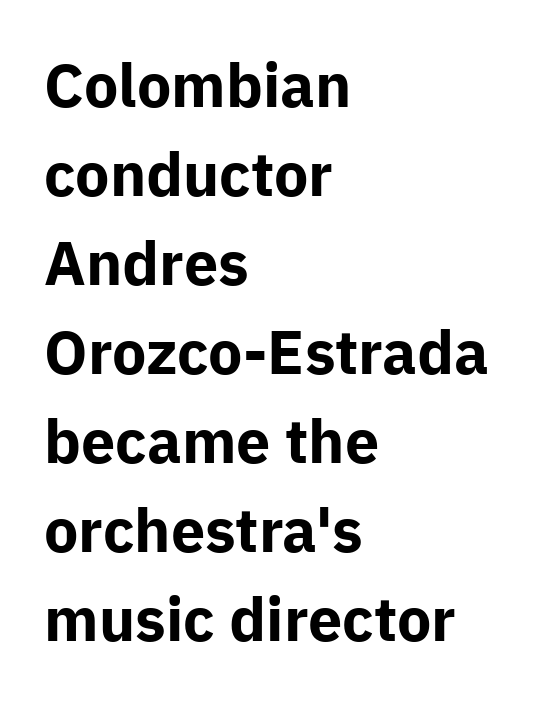
Q: Is the text bold? A: Yes.
Q: Is the text italic (slanted)? A: No, it is upright.
Q: Is the typeface a serif or a sans-serif typeface? A: Sans-serif.
Q: Is the text underlined? A: No.
Q: How is the paragraph aligned? A: Left-aligned.
Q: Is the spacing between letters normal or unusually wide? A: Normal.
Q: Is the spacing between lines tight, normal or loose? A: Normal.
Q: Width (condensed, normal, or wide)? A: Normal.
Q: Stroke contrast? A: Low.
Q: x-height? A: Medium.
Q: Monospaced? A: No.
